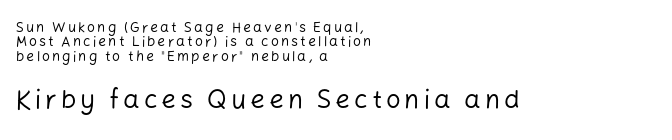
Each stroke keeps to a modest, everyday thickness or less. Compare the two chunks: the lower has the greater cap height. You can tell it's not italic because the verticals are truly vertical. The paragraph has a hard left edge and a soft right edge. Check under the words: just untouched page. The line-height multiplier appears low, near solid setting.
